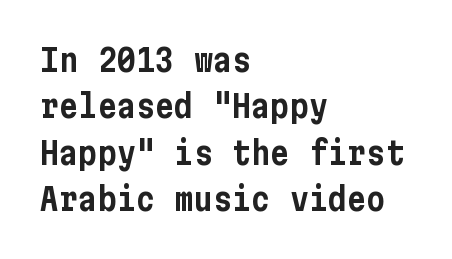
{"serif": "no", "italic": "no", "width": "condensed", "stroke_contrast": "low", "x_height": "medium", "underline": "no", "align": "left", "line_spacing": "normal", "line_spacing_ratio": 1.45, "letter_spacing": "normal", "letter_spacing_em": 0.0, "glyph_px": 32}
